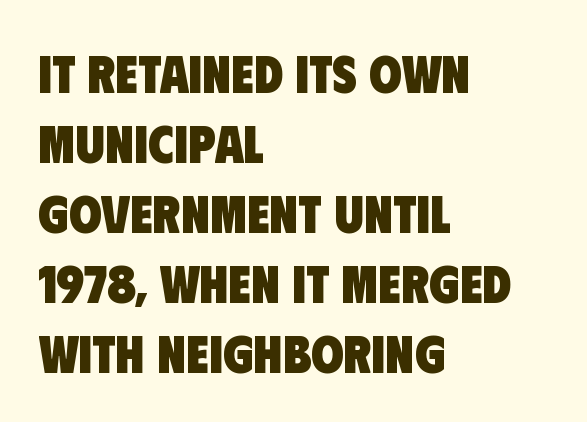
Q: Is the text bold? A: Yes.
Q: Is the typeface a serif or a sans-serif typeface? A: Sans-serif.
Q: Is the text underlined? A: No.
Q: How is the paragraph aligned? A: Left-aligned.
Q: Is the spacing between letters normal or unusually wide? A: Normal.
Q: Is the spacing between lines tight, normal or loose? A: Normal.
Q: Width (condensed, normal, or wide)? A: Condensed.
Q: Stroke contrast? A: Low.
Q: x-height? A: Large.
Q: Monospaced? A: No.
